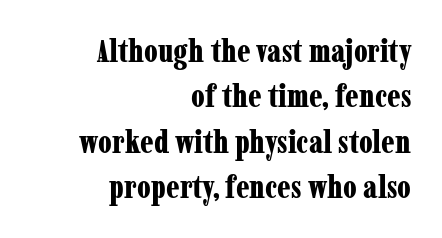
Q: Is the text bold? A: Yes.
Q: Is the text italic (slanted)? A: No, it is upright.
Q: Is the typeface a serif or a sans-serif typeface? A: Serif.
Q: Is the text underlined? A: No.
Q: How is the paragraph aligned? A: Right-aligned.
Q: Is the spacing between letters normal or unusually wide? A: Normal.
Q: Is the spacing between lines tight, normal or loose? A: Normal.
Q: Width (condensed, normal, or wide)? A: Condensed.
Q: Stroke contrast? A: Low.
Q: x-height? A: Medium.
Q: Monospaced? A: No.
